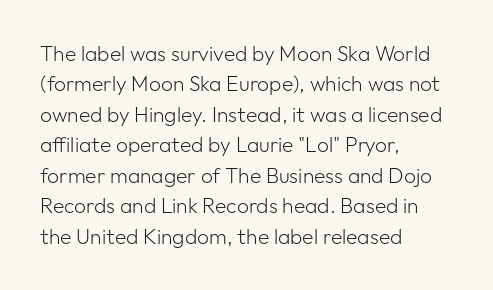
{"italic": "no", "bold": "no", "underline": "no", "align": "left", "line_spacing": "normal", "line_spacing_ratio": 1.45, "letter_spacing": "normal", "letter_spacing_em": 0.0, "glyph_px": 21}
